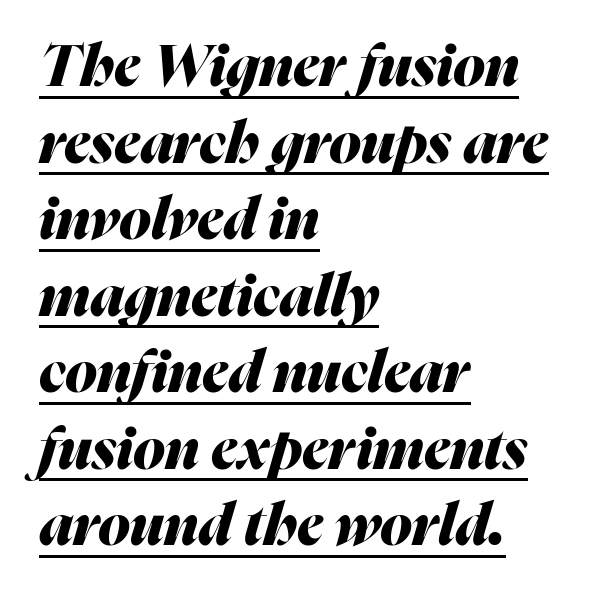
The image shows 58 px heavy type, italic (leaning right); set left-aligned, normal line spacing (1.32x), normal letter spacing, underlined; medium stroke contrast and a medium x-height.
